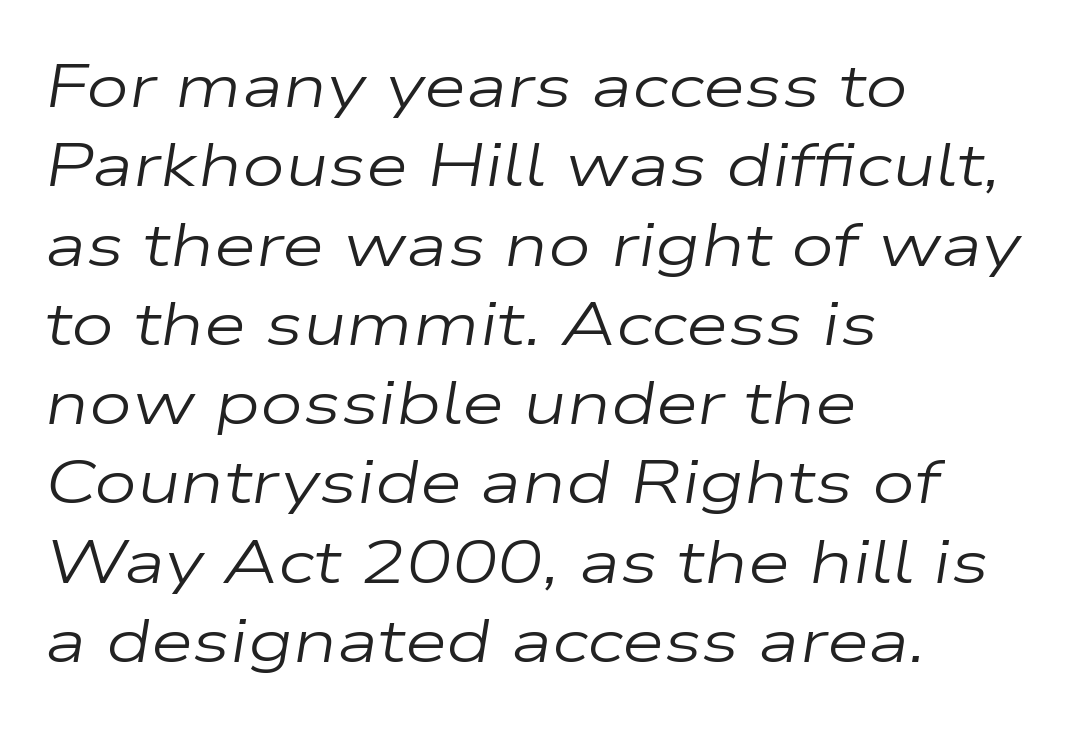
The image shows 61 px regular-weight, wide type, italic (leaning right); set left-aligned, normal line spacing (1.3x), normal letter spacing, not underlined; low stroke contrast and a medium x-height.
